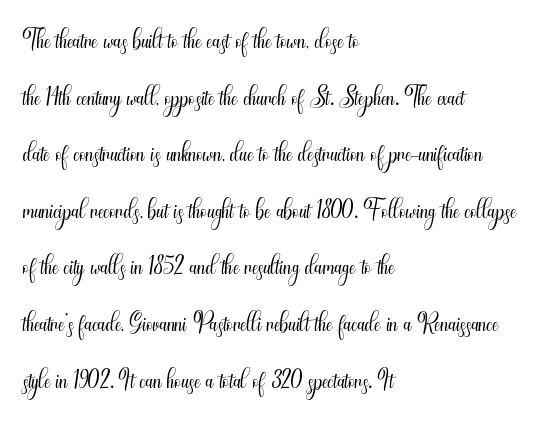
The rendering uses a moderate line-height, typical for paragraphs. Is this a fixed-width face? No — the glyphs have proportional, varying widths. I'd call this a sans setting — the letters go barefoot. The passage is arranged the way most books set body copy — flush left. Nobody touched the tracking dial on this one. Is this a heavy cut? Hardly; it is regular or lighter.
